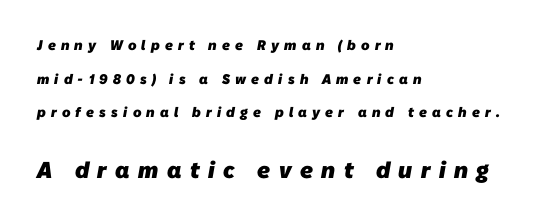
Q: Is the text bold? A: Yes.
Q: Is the text underlined? A: No.
Q: How is the paragraph aligned? A: Left-aligned.
Q: Is the spacing between letters normal or unusually wide? A: Unusually wide.
Q: Is the spacing between lines tight, normal or loose? A: Loose.
Q: Which block of text is set in a larger size, the first (top) or the second (bottom)? A: The second (bottom) one.
